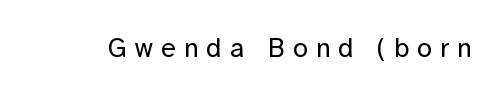
Compared with a typical body face, this is equally light or lighter still. Honestly, the letter spacing is so wide it's the main thing you notice. No italicization has been applied; the sample stays upright. Type without underlining.
